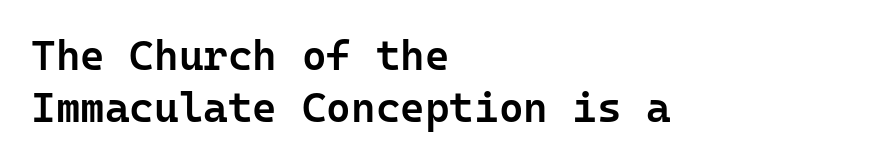
{"serif": "no", "italic": "no", "bold": "semi", "weight": "semibold", "width": "normal", "stroke_contrast": "low", "x_height": "medium", "monospaced": "yes", "underline": "no", "align": "left", "line_spacing_ratio": 1.24, "letter_spacing": "normal", "letter_spacing_em": 0.0, "glyph_px": 42}
